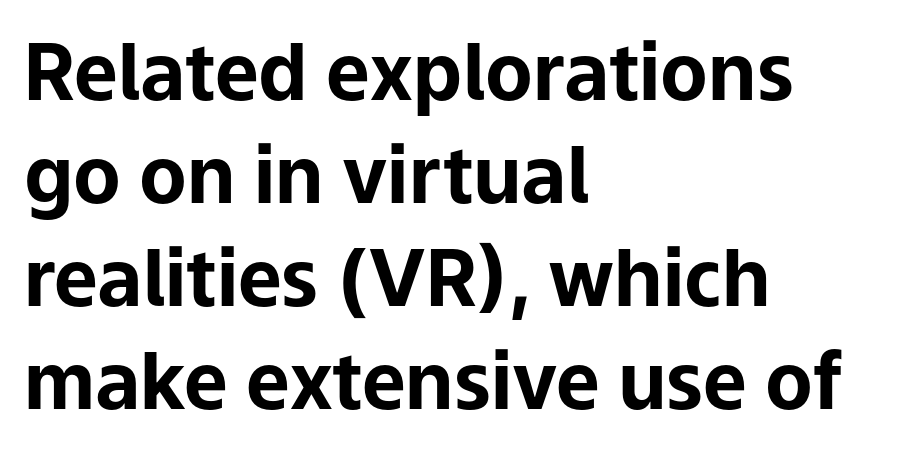
The image shows 78 px bold sans-serif type, upright; set left-aligned, normal line spacing (1.32x), normal letter spacing, not underlined; low stroke contrast and a medium x-height.
